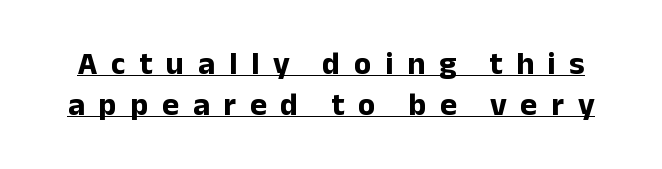
Q: Is the text bold? A: Yes.
Q: Is the text italic (slanted)? A: No, it is upright.
Q: Is the typeface a serif or a sans-serif typeface? A: Sans-serif.
Q: Is the text underlined? A: Yes.
Q: Is the spacing between letters normal or unusually wide? A: Unusually wide.
Q: Is the spacing between lines tight, normal or loose? A: Normal.
Q: Width (condensed, normal, or wide)? A: Normal.
Q: Stroke contrast? A: Low.
Q: x-height? A: Medium.
Q: Monospaced? A: No.
